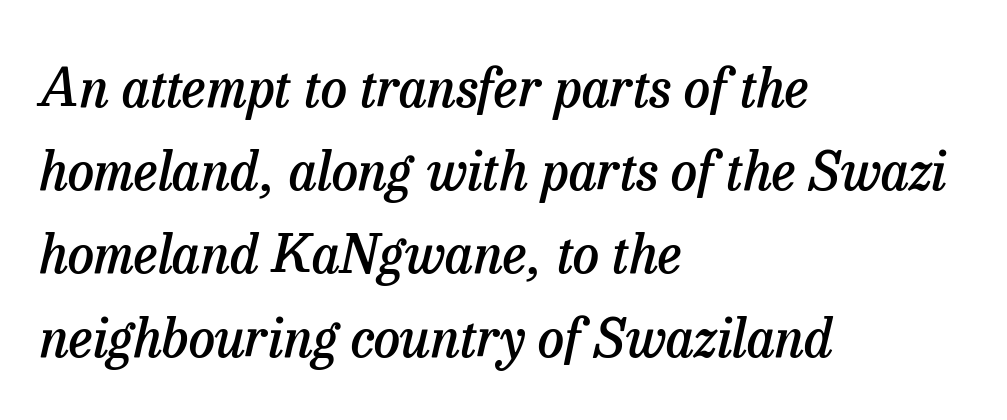
The image shows 53 px semibold serif type, italic (leaning right); set left-aligned, normal line spacing (1.57x), normal letter spacing, not underlined; low stroke contrast and a medium x-height.
